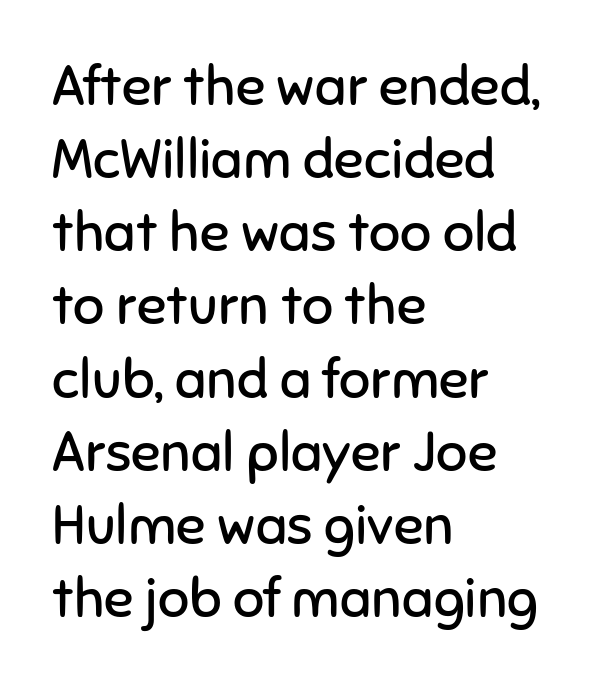
The image shows 55 px regular-weight sans-serif type, upright; set left-aligned, normal line spacing (1.33x), normal letter spacing, not underlined; low stroke contrast and a medium x-height.
